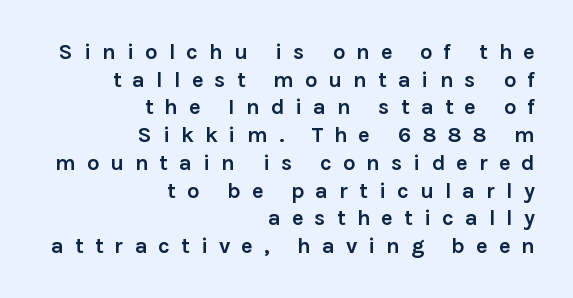
{"italic": "no", "bold": "yes", "underline": "no", "align": "right", "line_spacing": "normal", "line_spacing_ratio": 1.26, "letter_spacing": "wide", "letter_spacing_em": 0.5, "glyph_px": 22}
